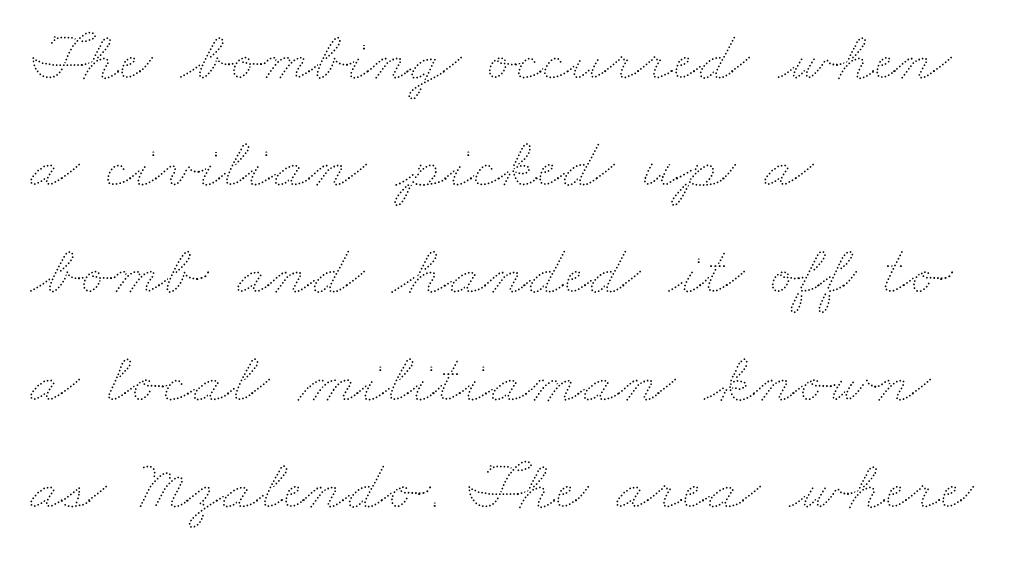
The image shows 71 px thin, wide type; set left-aligned, normal line spacing (1.51x), normal letter spacing, not underlined; medium stroke contrast and a small x-height.
